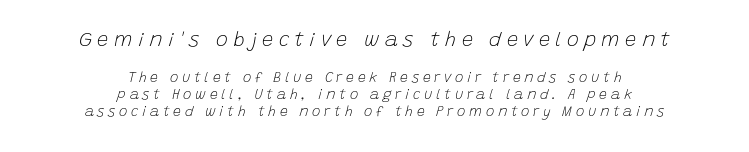
The image shows 20 px text type, italic (leaning right); set centered, line spacing 1.21x, unusually wide letter spacing (+0.27 em), not underlined; the first (top) block is 1.43x larger.
